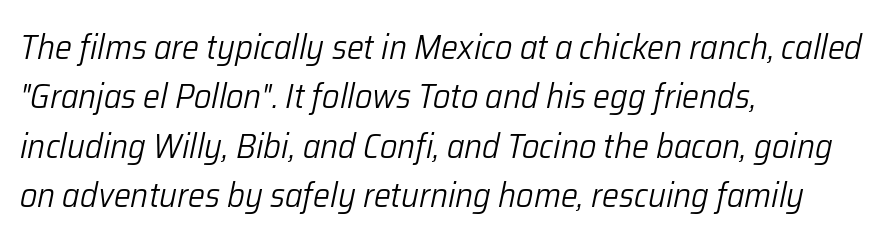
{"italic": "yes", "lean": "right", "slant_degrees": 12, "bold": "no", "weight": "light", "width": "normal", "stroke_contrast": "low", "x_height": "medium", "monospaced": "no", "underline": "no", "align": "left", "line_spacing": "normal", "line_spacing_ratio": 1.45, "letter_spacing": "normal", "letter_spacing_em": 0.0, "glyph_px": 34}
